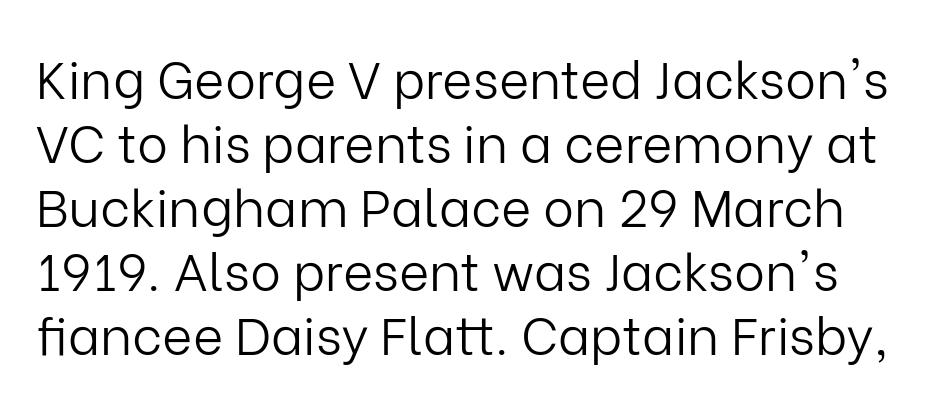
Nothing unusual about the tracking: characters are spaced as the font intends. Looks like regular typesetting: each glyph gets only the width it needs. The words here are not underlined. The font is comparable to plain body text, perhaps lighter. Typographically, this falls in the sans-serif category. The type sits square on the baseline with zero lean.
